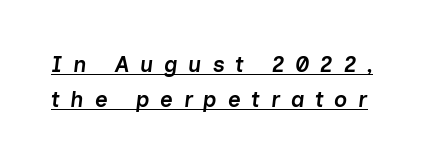
{"italic": "yes", "lean": "right", "slant_degrees": 7, "bold": "semi", "underline": "yes", "line_spacing": "normal", "line_spacing_ratio": 1.57, "letter_spacing": "wide", "letter_spacing_em": 0.49, "glyph_px": 22}
